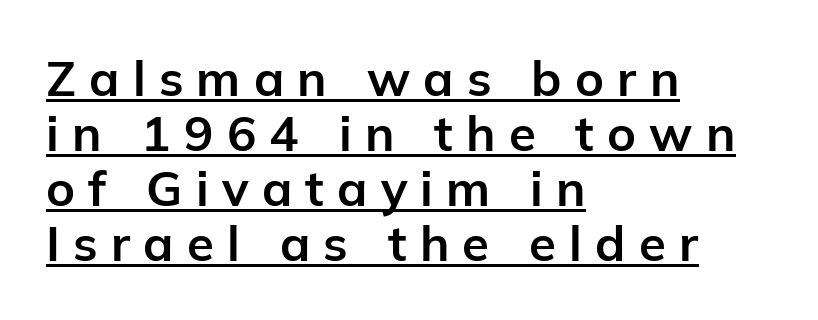
The image shows 49 px bold sans-serif type, upright; set left-aligned, tight line spacing (1.12x), unusually wide letter spacing (+0.27 em), underlined; low stroke contrast and a medium x-height.
